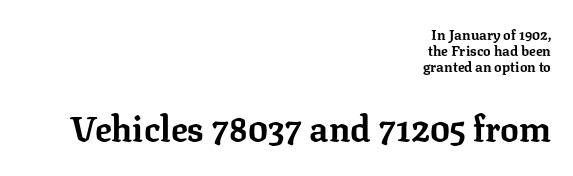
{"serif": "yes", "italic": "no", "bold": "yes", "weight": "bold", "width": "normal", "stroke_contrast": "low", "x_height": "medium", "monospaced": "no", "underline": "no", "align": "right", "line_spacing": "tight", "line_spacing_ratio": 1.13, "letter_spacing": "normal", "letter_spacing_em": 0.0, "larger_block": "second", "size_ratio": 2.5, "glyph_px": 35}
